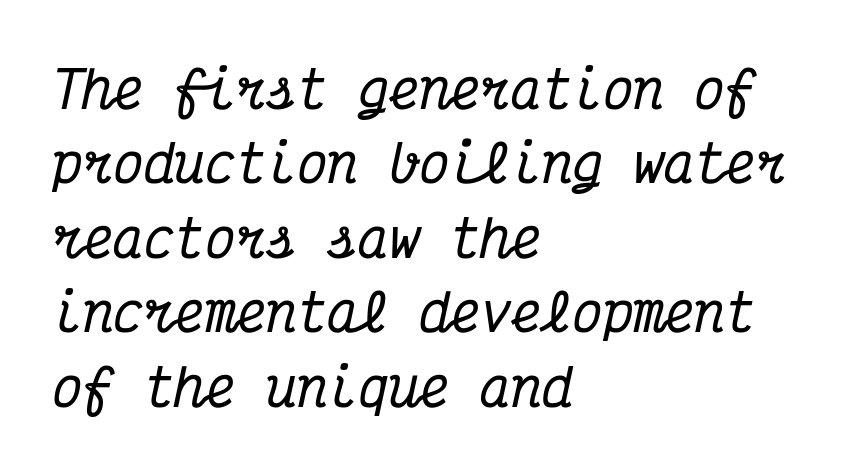
The image shows 51 px condensed serif type, italic (leaning right), monospaced; set left-aligned, normal line spacing (1.46x), normal letter spacing, not underlined; medium stroke contrast and a medium x-height.
